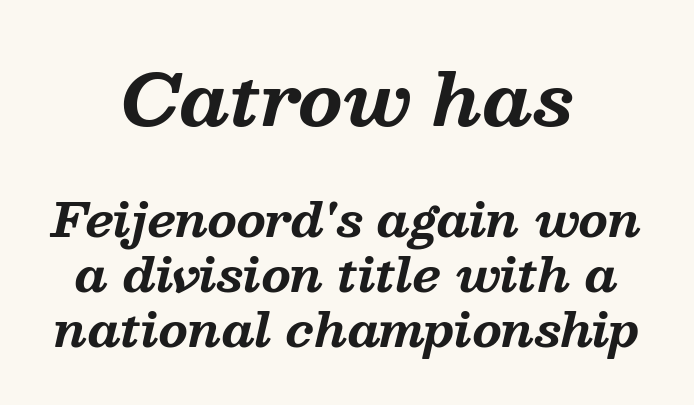
{"serif": "yes", "italic": "yes", "lean": "right", "slant_degrees": 13, "bold": "yes", "weight": "bold", "width": "normal", "stroke_contrast": "medium", "x_height": "medium", "monospaced": "no", "underline": "no", "align": "center", "line_spacing_ratio": 1.18, "letter_spacing": "normal", "letter_spacing_em": 0.0, "larger_block": "first", "size_ratio": 1.51, "glyph_px": 71}
